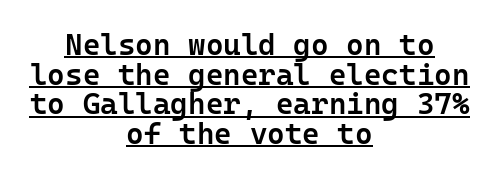
Q: Is the text bold? A: Semi-bold.
Q: Is the text italic (slanted)? A: No, it is upright.
Q: Is the typeface a serif or a sans-serif typeface? A: Sans-serif.
Q: Is the text underlined? A: Yes.
Q: How is the paragraph aligned? A: Centered.
Q: Is the spacing between letters normal or unusually wide? A: Normal.
Q: Is the spacing between lines tight, normal or loose? A: Tight.
Q: Width (condensed, normal, or wide)? A: Normal.
Q: Stroke contrast? A: Low.
Q: x-height? A: Medium.
